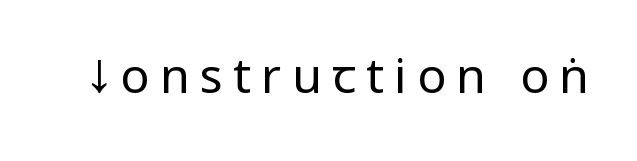
Glyph-to-glyph distance is far greater than everyday printed text. Type style note: lacks serifs. A clean baseline with only descenders dipping below it. Counters stay open thanks to moderate or lighter strokes. A typesetter would mark this as roman, not italic.
